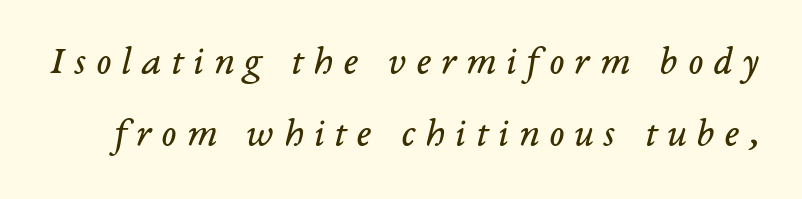
Q: Is the text bold? A: No.
Q: Is the text italic (slanted)? A: Yes, it leans right by about 14 degrees.
Q: Is the typeface a serif or a sans-serif typeface? A: Serif.
Q: Is the text underlined? A: No.
Q: Is the spacing between letters normal or unusually wide? A: Unusually wide.
Q: Width (condensed, normal, or wide)? A: Normal.
Q: Stroke contrast? A: Low.
Q: x-height? A: Medium.
Q: Monospaced? A: No.
